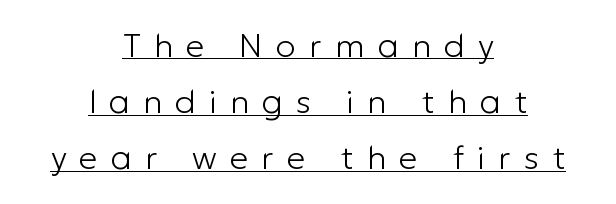
The image shows 33 px light sans-serif type, upright; set centered, normal line spacing (1.7x), unusually wide letter spacing (+0.4 em), underlined; low stroke contrast and a medium x-height.
